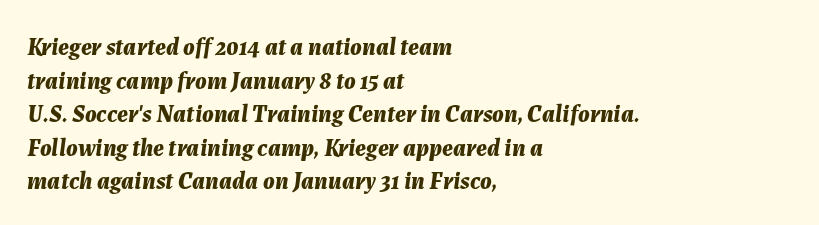
{"italic": "yes", "lean": "right", "slant_degrees": 7, "bold": "yes", "underline": "no", "align": "left", "line_spacing": "normal", "line_spacing_ratio": 1.4, "letter_spacing": "normal", "letter_spacing_em": 0.0, "glyph_px": 24}
